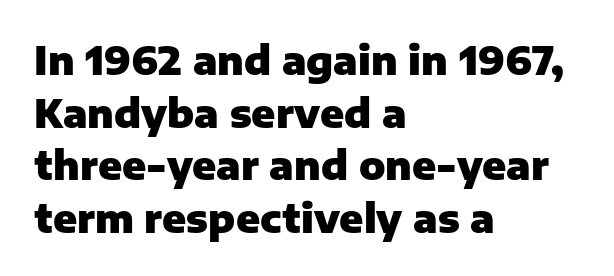
The image shows 39 px heavy sans-serif type, upright; set left-aligned, normal line spacing (1.35x), normal letter spacing, not underlined; low stroke contrast and a medium x-height.
